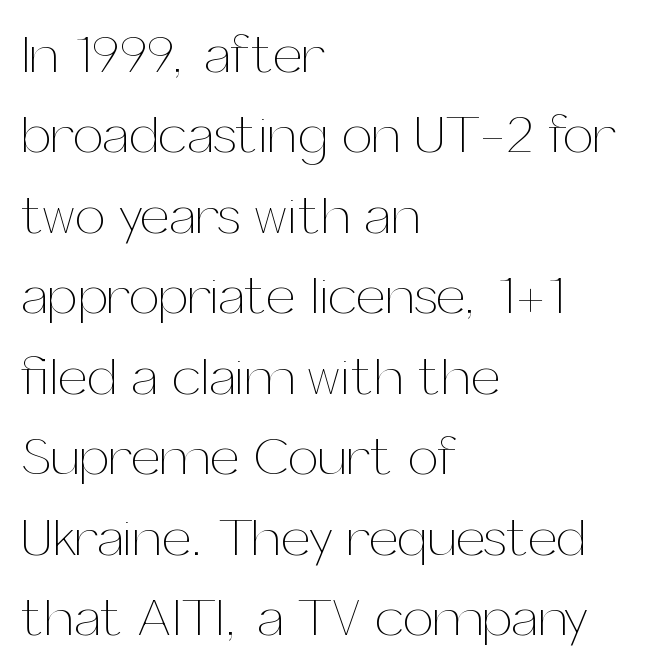
The image shows 54 px thin type, upright; set left-aligned, normal line spacing (1.49x), normal letter spacing, not underlined; medium stroke contrast and a medium x-height.
